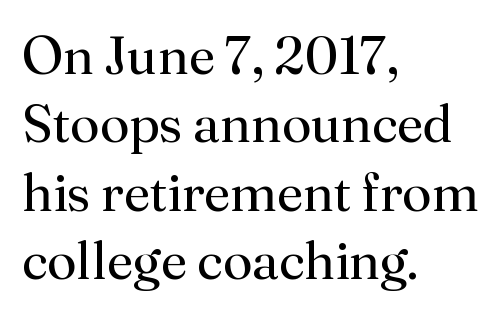
{"serif": "yes", "italic": "no", "bold": "no", "weight": "regular", "width": "normal", "stroke_contrast": "medium", "x_height": "small", "monospaced": "no", "underline": "no", "align": "left", "line_spacing": "normal", "line_spacing_ratio": 1.29, "letter_spacing": "normal", "letter_spacing_em": 0.0, "glyph_px": 53}
